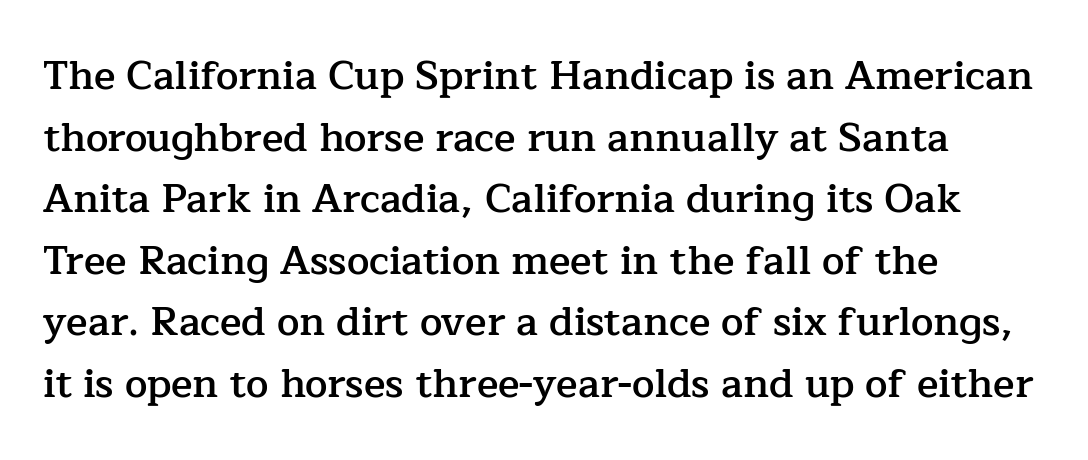
{"serif": "yes", "italic": "no", "bold": "semi", "weight": "semibold", "width": "normal", "stroke_contrast": "low", "x_height": "medium", "monospaced": "no", "underline": "no", "align": "left", "line_spacing": "normal", "line_spacing_ratio": 1.54, "letter_spacing": "normal", "letter_spacing_em": 0.0, "glyph_px": 40}
